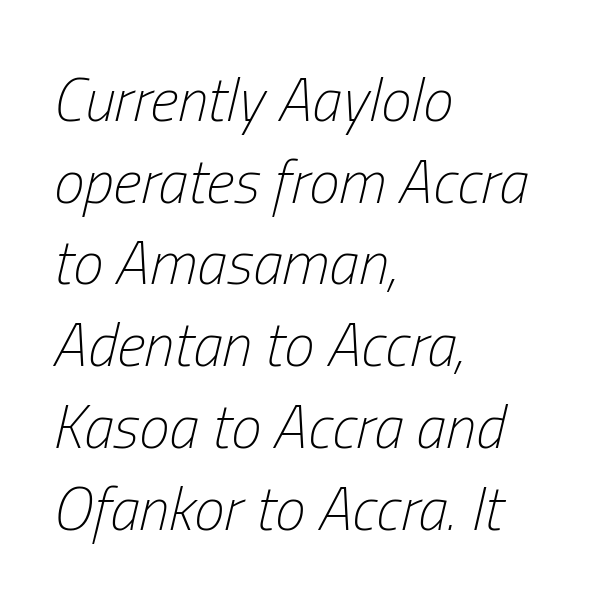
The image shows 61 px light, condensed type, italic (leaning right); set left-aligned, normal line spacing (1.34x), normal letter spacing, not underlined; low stroke contrast and a medium x-height.
